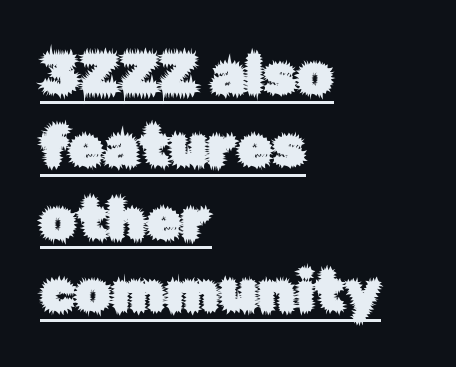
{"serif": "no", "italic": "no", "width": "normal", "stroke_contrast": "low", "x_height": "medium", "monospaced": "no", "underline": "yes", "align": "left", "line_spacing": "normal", "line_spacing_ratio": 1.27, "letter_spacing": "normal", "letter_spacing_em": 0.0, "glyph_px": 57}
